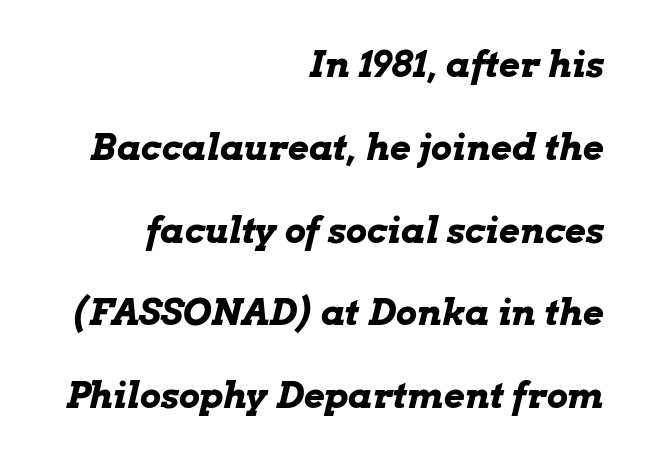
The passage is arranged like a letterhead date or caption credit — flush right. Here the glyphs are tracked normally, forming tight word shapes. Italic: yes, the glyphs are oblique. Bold? Absolutely — the strokes are thick and heavy. The strip under each line holds only bare page.
